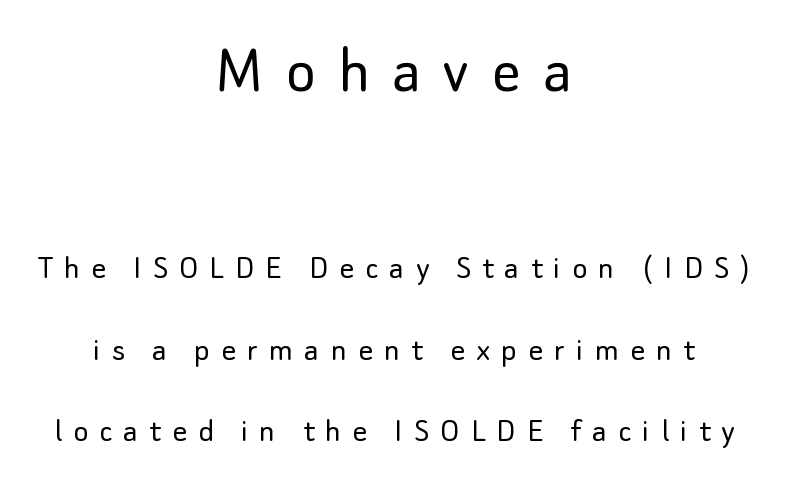
Q: Is the text bold? A: No.
Q: Is the text italic (slanted)? A: No, it is upright.
Q: Is the typeface a serif or a sans-serif typeface? A: Sans-serif.
Q: Is the text underlined? A: No.
Q: How is the paragraph aligned? A: Centered.
Q: Is the spacing between letters normal or unusually wide? A: Unusually wide.
Q: Is the spacing between lines tight, normal or loose? A: Loose.
Q: Which block of text is set in a larger size, the first (top) or the second (bottom)? A: The first (top) one.
Q: Width (condensed, normal, or wide)? A: Normal.
Q: Stroke contrast? A: Low.
Q: x-height? A: Small.
Q: Monospaced? A: No.
